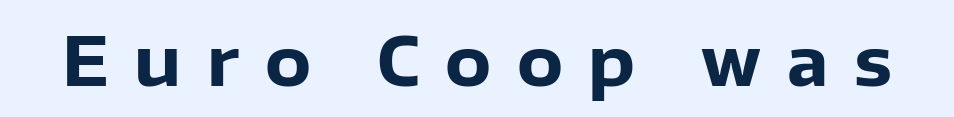
The image shows 67 px heavy sans-serif type, upright; set unusually wide letter spacing (+0.38 em), not underlined; low stroke contrast and a medium x-height.
